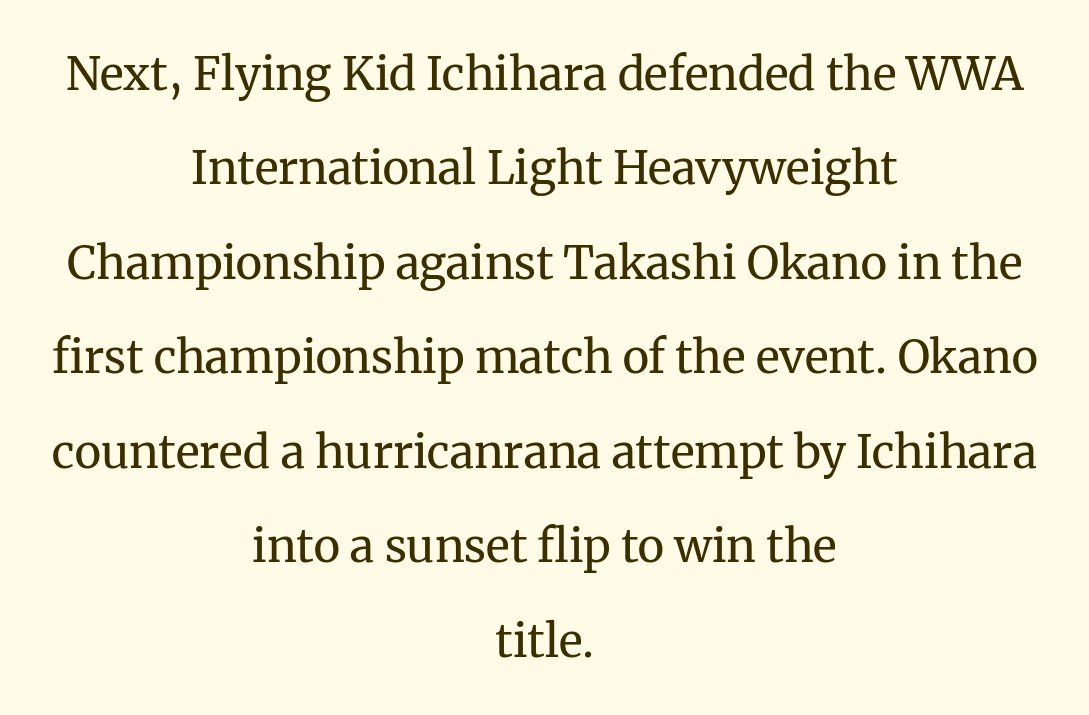
Q: Is the text bold? A: No.
Q: Is the text italic (slanted)? A: No, it is upright.
Q: Is the typeface a serif or a sans-serif typeface? A: Serif.
Q: Is the text underlined? A: No.
Q: How is the paragraph aligned? A: Centered.
Q: Is the spacing between letters normal or unusually wide? A: Normal.
Q: Is the spacing between lines tight, normal or loose? A: Loose.
Q: Width (condensed, normal, or wide)? A: Normal.
Q: Stroke contrast? A: Medium.
Q: x-height? A: Medium.
Q: Monospaced? A: No.
